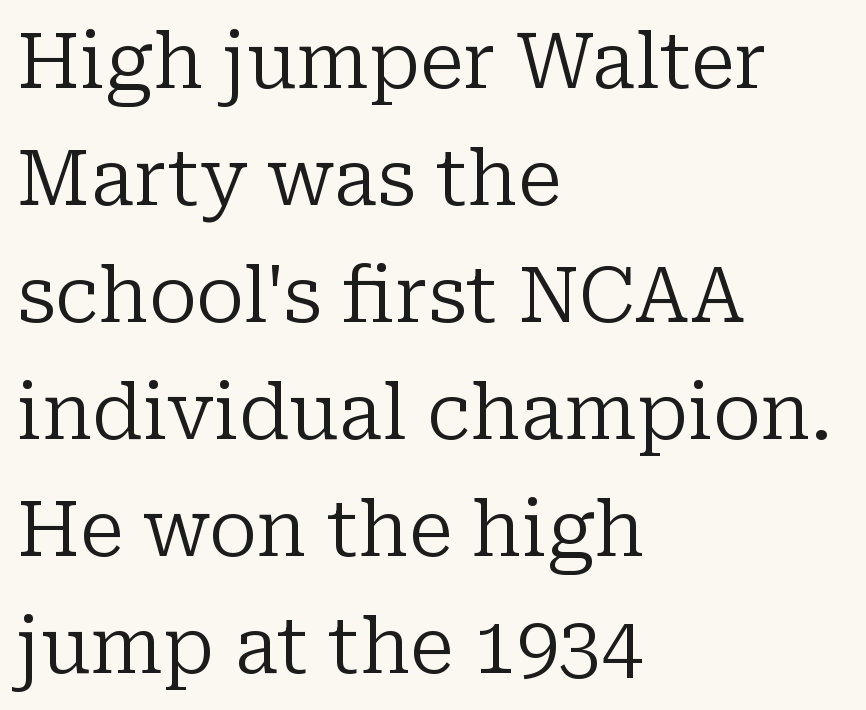
{"serif": "yes", "italic": "no", "bold": "no", "weight": "regular", "width": "normal", "stroke_contrast": "low", "x_height": "medium", "monospaced": "no", "underline": "no", "align": "left", "line_spacing": "normal", "line_spacing_ratio": 1.54, "letter_spacing": "normal", "letter_spacing_em": 0.0, "glyph_px": 76}
